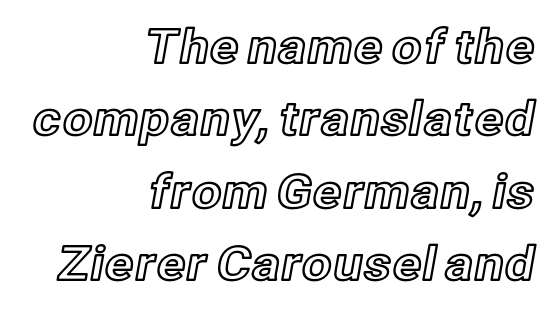
The image shows 47 px text type; set right-aligned, normal line spacing (1.54x), normal letter spacing, not underlined; a medium x-height.
